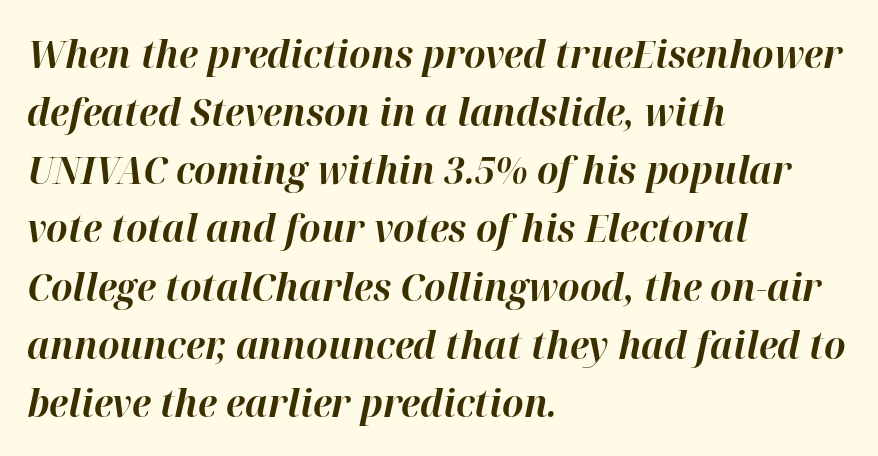
{"italic": "yes", "lean": "right", "slant_degrees": 12, "bold": "yes", "weight": "bold", "width": "normal", "stroke_contrast": "high", "x_height": "medium", "monospaced": "no", "underline": "no", "align": "left", "line_spacing": "normal", "line_spacing_ratio": 1.53, "letter_spacing": "normal", "letter_spacing_em": 0.0, "glyph_px": 38}
